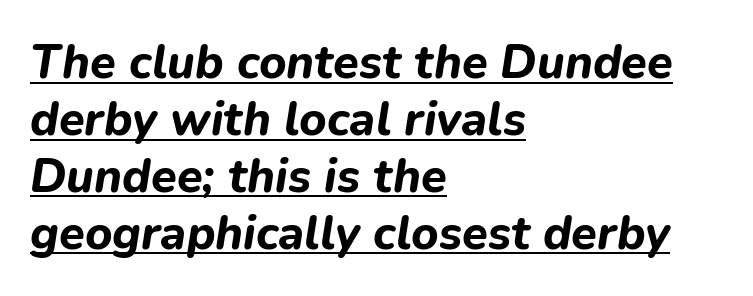
The image shows 47 px bold type, italic (leaning right); set left-aligned, line spacing 1.21x, normal letter spacing, underlined; low stroke contrast and a medium x-height.
